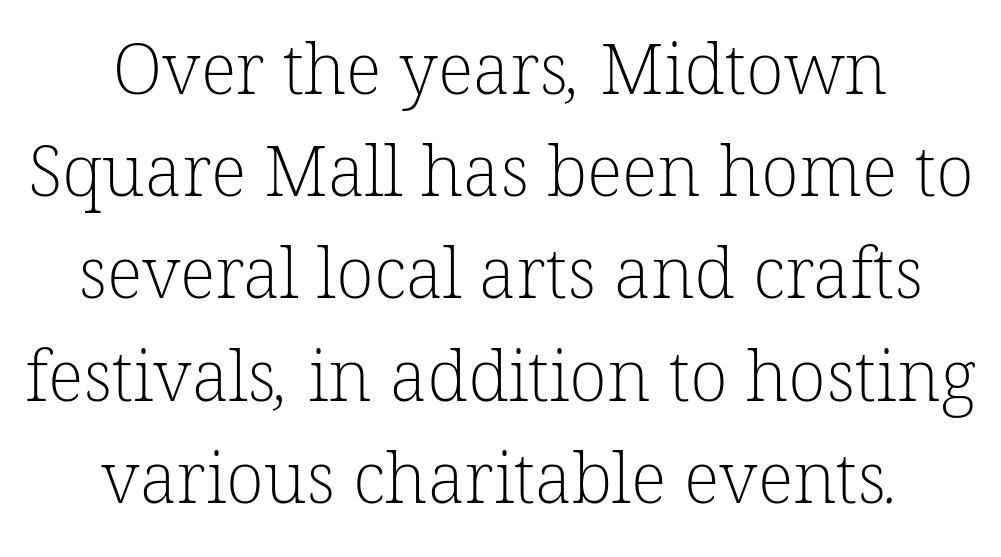
The image shows 70 px light serif type; set centered, normal line spacing (1.46x), normal letter spacing, not underlined; low stroke contrast and a medium x-height.
